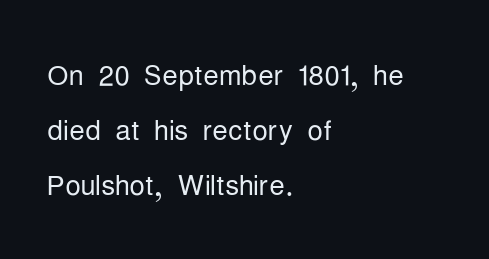
{"serif": "no", "italic": "no", "bold": "no", "weight": "light", "width": "condensed", "stroke_contrast": "low", "x_height": "medium", "monospaced": "no", "underline": "no", "align": "left", "line_spacing": "normal", "line_spacing_ratio": 1.41, "letter_spacing": "normal", "letter_spacing_em": 0.0, "glyph_px": 39}
